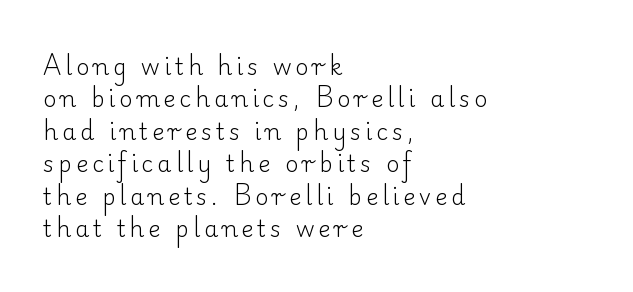
Q: Is the text bold? A: No.
Q: Is the text italic (slanted)? A: No, it is upright.
Q: Is the text underlined? A: No.
Q: How is the paragraph aligned? A: Left-aligned.
Q: Is the spacing between lines tight, normal or loose? A: Normal.
